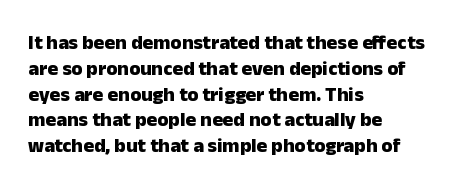
Q: Is the text bold? A: Yes.
Q: Is the text italic (slanted)? A: No, it is upright.
Q: Is the text underlined? A: No.
Q: How is the paragraph aligned? A: Left-aligned.
Q: Is the spacing between letters normal or unusually wide? A: Normal.
Q: Is the spacing between lines tight, normal or loose? A: Normal.
